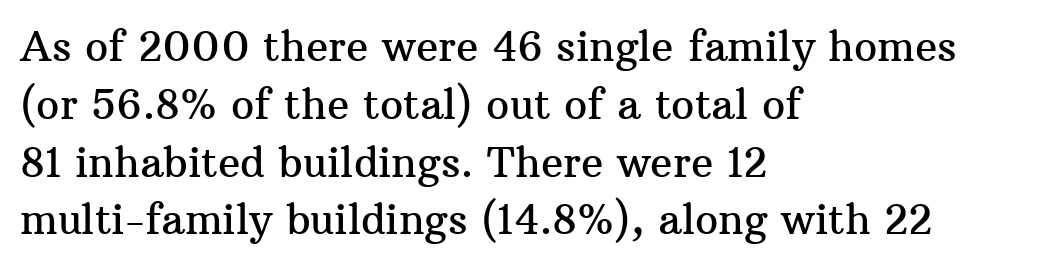
The image shows 41 px serif type, upright; set left-aligned, normal line spacing (1.41x), normal letter spacing, not underlined; medium stroke contrast and a medium x-height.
